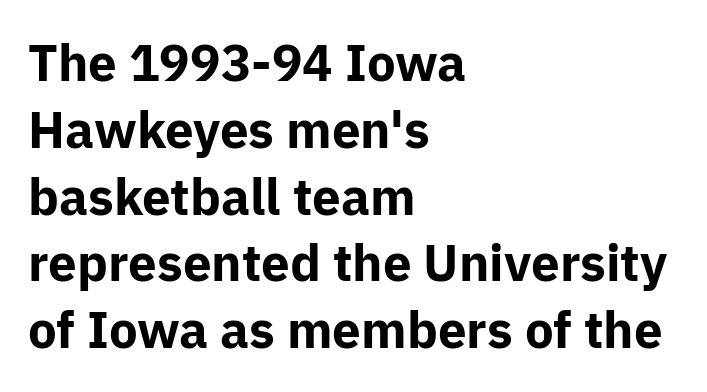
The image shows 51 px bold sans-serif type, upright; set left-aligned, normal line spacing (1.31x), normal letter spacing, not underlined; low stroke contrast and a medium x-height.
